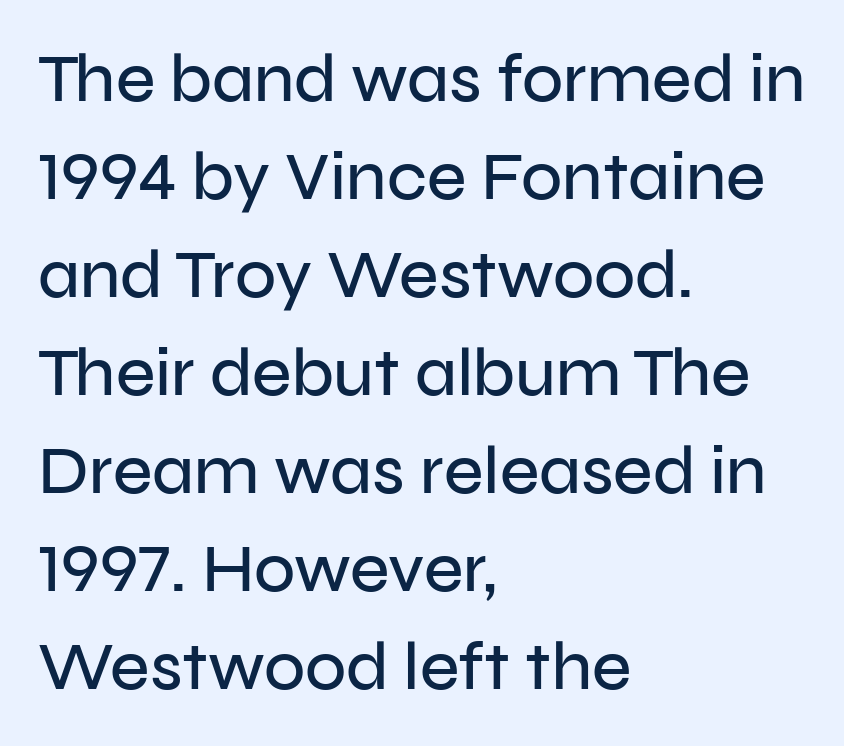
{"serif": "no", "italic": "no", "width": "normal", "stroke_contrast": "low", "x_height": "medium", "monospaced": "no", "underline": "no", "align": "left", "line_spacing": "normal", "line_spacing_ratio": 1.44, "letter_spacing": "normal", "letter_spacing_em": 0.0, "glyph_px": 68}
